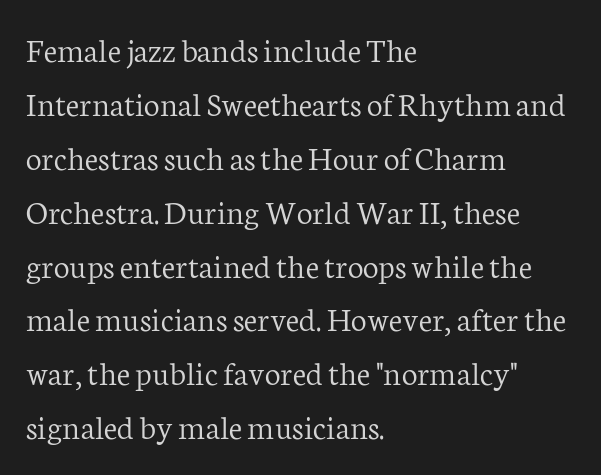
The image shows 35 px light serif type, upright; set left-aligned, normal line spacing (1.54x), normal letter spacing, not underlined; low stroke contrast and a medium x-height.
